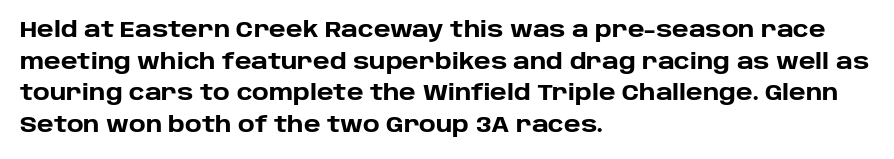
The image shows 21 px bold type, upright; set left-aligned, normal line spacing (1.51x), normal letter spacing, not underlined.
